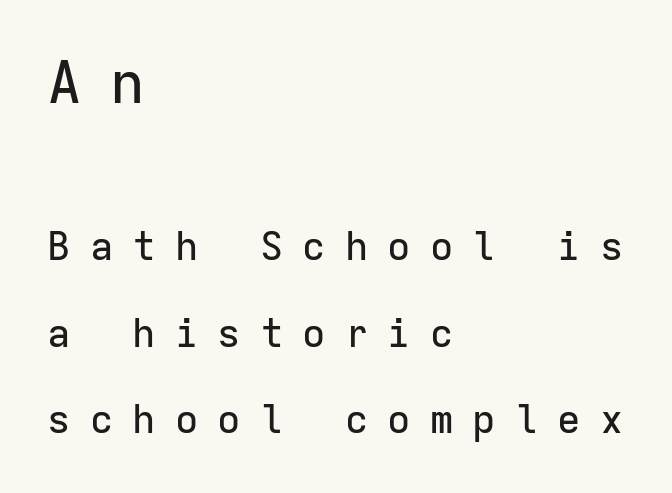
Q: Is the text italic (slanted)? A: No, it is upright.
Q: Is the typeface a serif or a sans-serif typeface? A: Sans-serif.
Q: Is the text underlined? A: No.
Q: How is the paragraph aligned? A: Left-aligned.
Q: Is the spacing between letters normal or unusually wide? A: Unusually wide.
Q: Is the spacing between lines tight, normal or loose? A: Loose.
Q: Which block of text is set in a larger size, the first (top) or the second (bottom)? A: The first (top) one.
Q: Width (condensed, normal, or wide)? A: Normal.
Q: Stroke contrast? A: Low.
Q: x-height? A: Medium.
Q: Monospaced? A: Yes.
